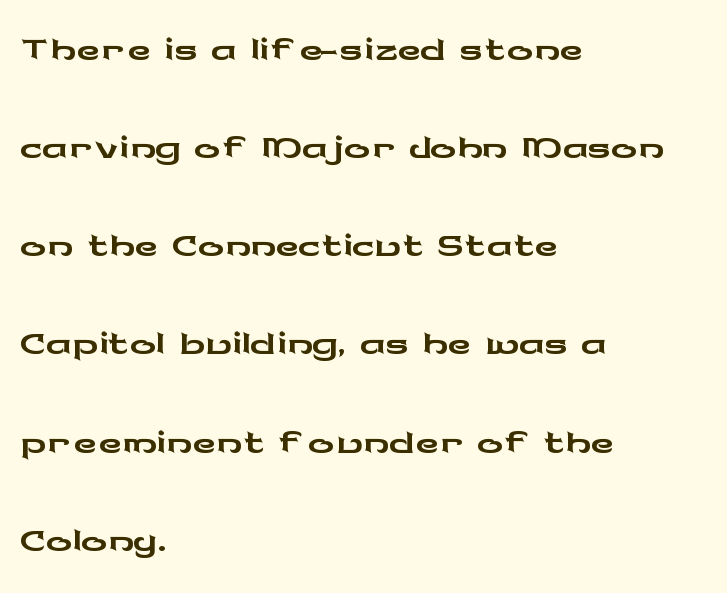
Q: Is the text italic (slanted)? A: No, it is upright.
Q: Is the typeface a serif or a sans-serif typeface? A: Sans-serif.
Q: Is the text underlined? A: No.
Q: How is the paragraph aligned? A: Left-aligned.
Q: Is the spacing between letters normal or unusually wide? A: Normal.
Q: Is the spacing between lines tight, normal or loose? A: Normal.
Q: Width (condensed, normal, or wide)? A: Wide.
Q: Stroke contrast? A: Low.
Q: x-height? A: Medium.
Q: Monospaced? A: No.
